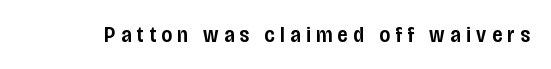
{"italic": "no", "bold": "semi", "underline": "no", "letter_spacing": "wide", "letter_spacing_em": 0.25, "glyph_px": 22}
